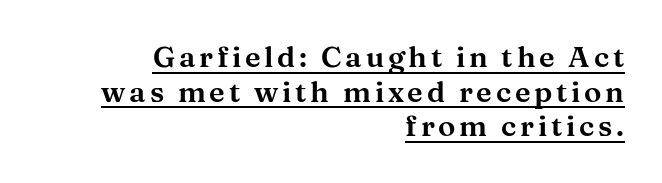
The image shows 29 px wide serif type, upright; set right-aligned, line spacing 1.19x, underlined; medium stroke contrast and a medium x-height.
